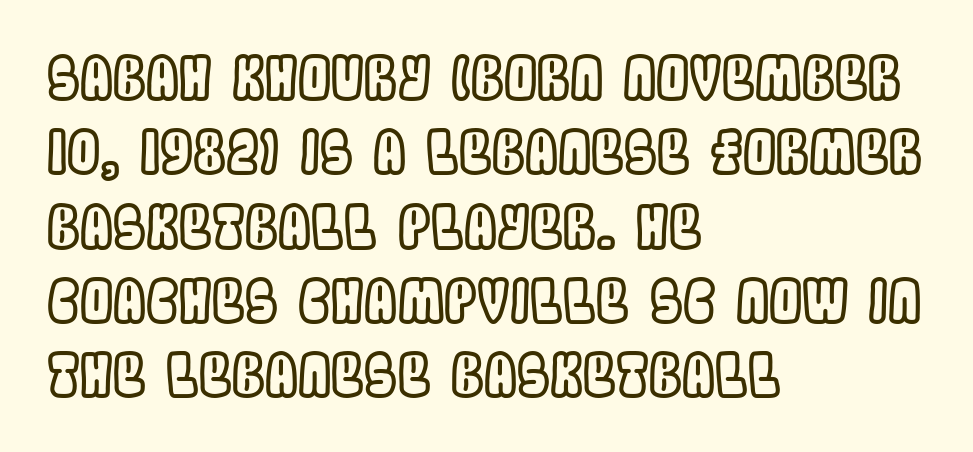
Look at the tracking — it's just the regular setting, nothing added. Check under the words: just untouched page. This sample has the flowing, uneven cadence of proportional lettering. Casual observation: everything's shoved over to the left. A typesetter would mark this as roman, not italic. Does the leading feel generous? No, just average.
